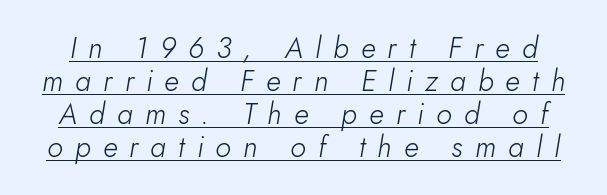
The image shows 29 px light type, italic (leaning right); set tight line spacing (1.14x), unusually wide letter spacing (+0.42 em), underlined; low stroke contrast and a small x-height.
